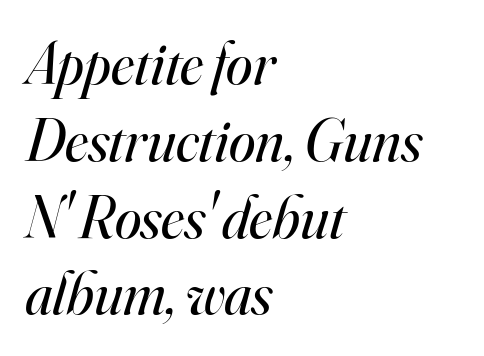
The image shows 60 px regular-weight serif type, italic (leaning right); set left-aligned, normal line spacing (1.28x), normal letter spacing, not underlined; high stroke contrast and a small x-height.
